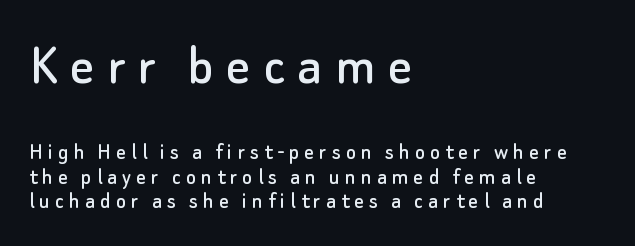
{"serif": "no", "italic": "no", "width": "normal", "stroke_contrast": "low", "x_height": "small", "monospaced": "no", "underline": "no", "align": "left", "line_spacing": "tight", "line_spacing_ratio": 1.03, "letter_spacing": "wide", "letter_spacing_em": 0.21, "larger_block": "first", "size_ratio": 2.46, "glyph_px": 59}
